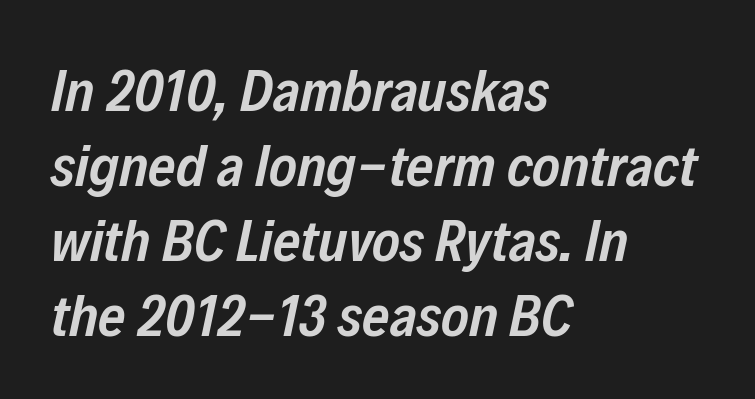
{"italic": "yes", "lean": "right", "slant_degrees": 12, "bold": "semi", "weight": "semibold", "width": "condensed", "stroke_contrast": "low", "x_height": "medium", "monospaced": "no", "underline": "no", "align": "left", "line_spacing": "normal", "line_spacing_ratio": 1.27, "letter_spacing": "normal", "letter_spacing_em": 0.0, "glyph_px": 59}
